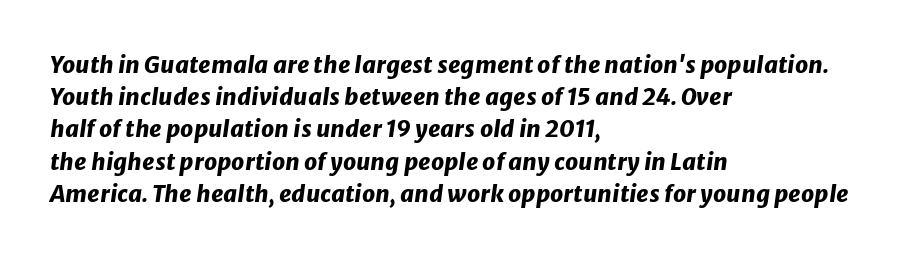
Q: Is the text bold? A: Yes.
Q: Is the text italic (slanted)? A: Yes, it leans right by about 8 degrees.
Q: Is the text underlined? A: No.
Q: How is the paragraph aligned? A: Left-aligned.
Q: Is the spacing between letters normal or unusually wide? A: Normal.
Q: Is the spacing between lines tight, normal or loose? A: Normal.
